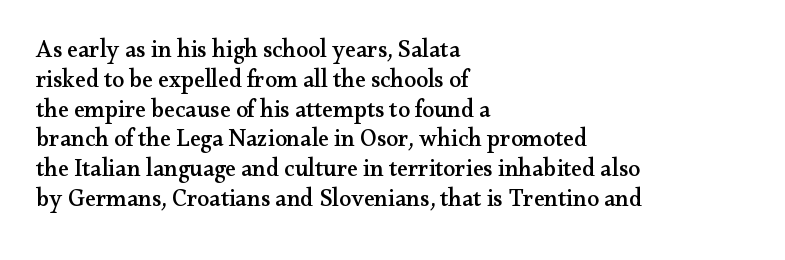
{"italic": "no", "underline": "no", "align": "left", "line_spacing_ratio": 1.24, "letter_spacing": "normal", "letter_spacing_em": 0.0, "glyph_px": 24}
